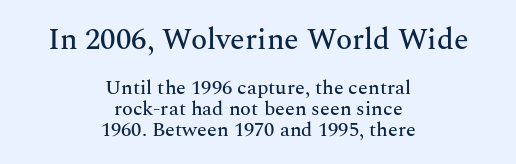
In terms of letterform style, serifs are clearly present. The passage is arranged like a title page — every line centered. Descenders hang freely into open space. Upright lettering throughout.
